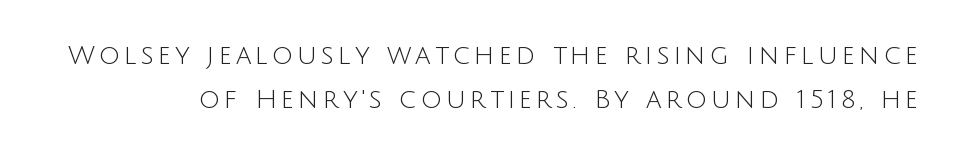
Q: Is the text bold? A: No.
Q: Is the text italic (slanted)? A: No, it is upright.
Q: Is the text underlined? A: No.
Q: Is the spacing between lines tight, normal or loose? A: Normal.
